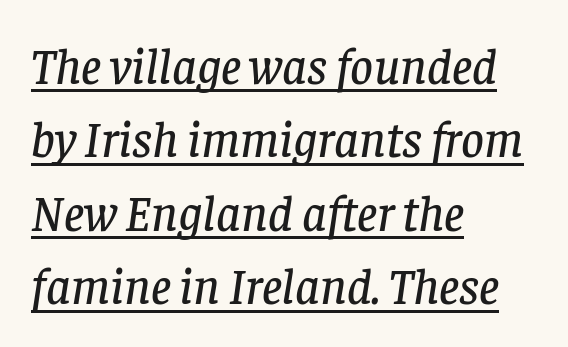
What stands out about the letter spacing? Nothing — it is the standard amount. Classification — serif. Visually the block forms a straight wall on the left and a jagged coastline on the right. You could not count columns in this text — the font is proportionally spaced. Leading: standard.
